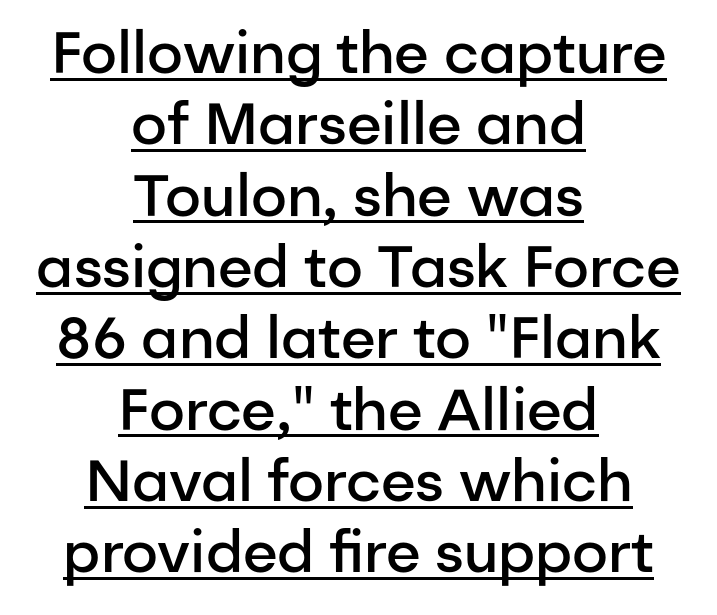
{"serif": "no", "italic": "no", "bold": "semi", "weight": "semibold", "width": "normal", "stroke_contrast": "low", "x_height": "medium", "monospaced": "no", "underline": "yes", "align": "center", "line_spacing_ratio": 1.23, "letter_spacing": "normal", "letter_spacing_em": 0.0, "glyph_px": 58}
